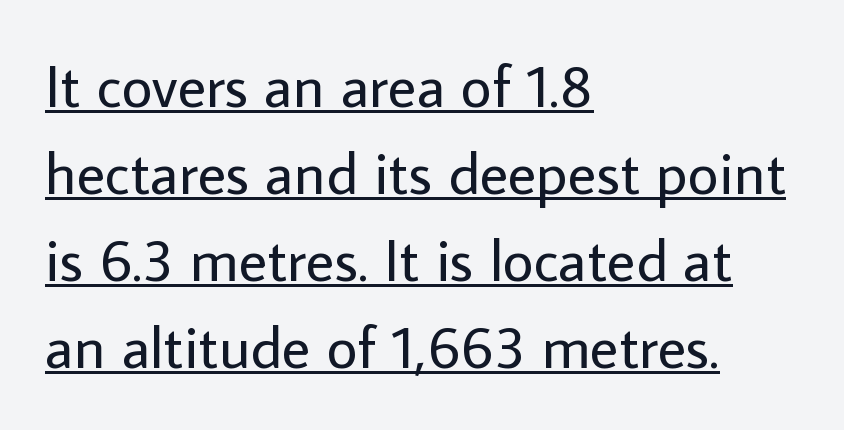
The image shows 60 px regular-weight sans-serif type, upright; set left-aligned, normal line spacing (1.45x), normal letter spacing, underlined; low stroke contrast and a medium x-height.
